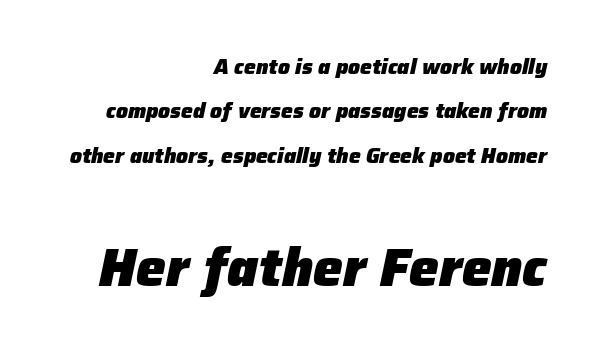
Larger block? The one below; the one above is distinctly smaller. Characters follow at the spacing the type designer built in. Line ends are locked; line starts wander. A typesetter would call this proportional, since set widths differ per character.
